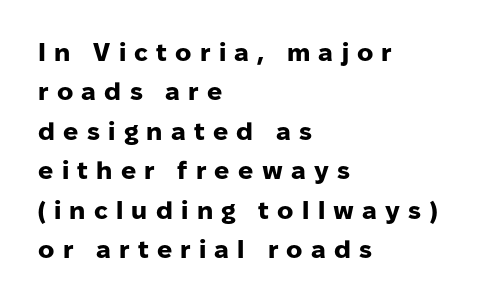
Q: Is the text bold? A: Yes.
Q: Is the text italic (slanted)? A: No, it is upright.
Q: Is the text underlined? A: No.
Q: How is the paragraph aligned? A: Left-aligned.
Q: Is the spacing between letters normal or unusually wide? A: Unusually wide.
Q: Is the spacing between lines tight, normal or loose? A: Normal.
